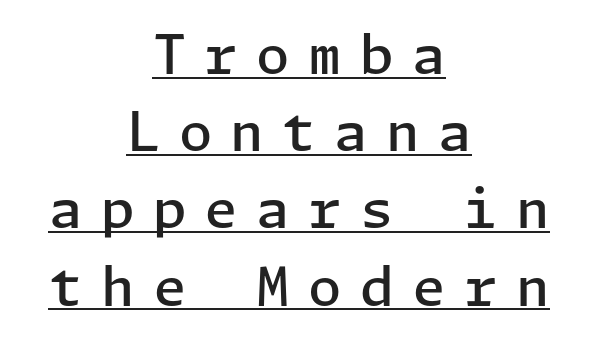
The image shows 54 px semibold sans-serif type, upright; set centered, normal line spacing (1.43x), unusually wide letter spacing (+0.34 em), underlined; low stroke contrast and a medium x-height.
